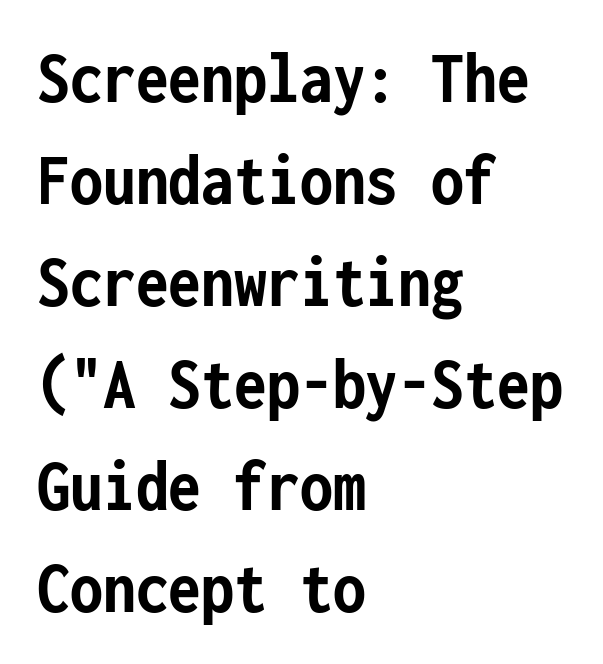
Each line starts at the same left margin while the right side varies. Descenders are the only things crossing below the line. Every letter is thick-stroked: bold, no question. The type sits square on the baseline with zero lean. Note: no serifs on the glyphs. Students, observe: this is what conventionally led text looks like.
